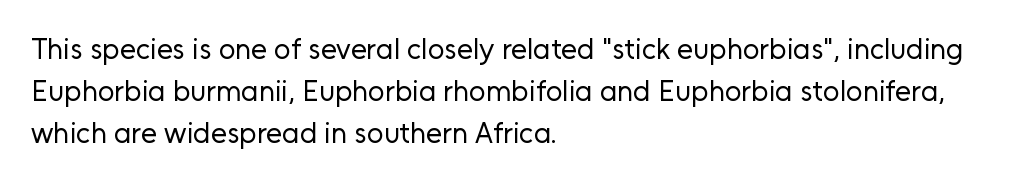
{"serif": "no", "italic": "no", "bold": "no", "weight": "regular", "width": "normal", "stroke_contrast": "low", "x_height": "medium", "monospaced": "no", "underline": "no", "align": "left", "line_spacing": "normal", "line_spacing_ratio": 1.44, "letter_spacing": "normal", "letter_spacing_em": 0.0, "glyph_px": 29}
